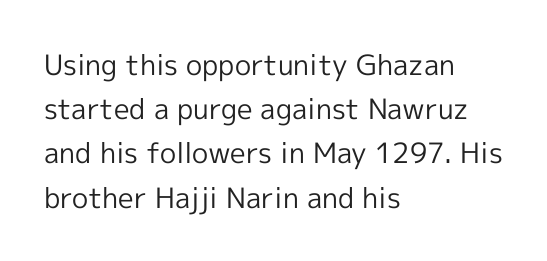
The image shows 28 px regular-weight sans-serif type, upright; set left-aligned, normal line spacing (1.58x), normal letter spacing, not underlined; a medium x-height.
